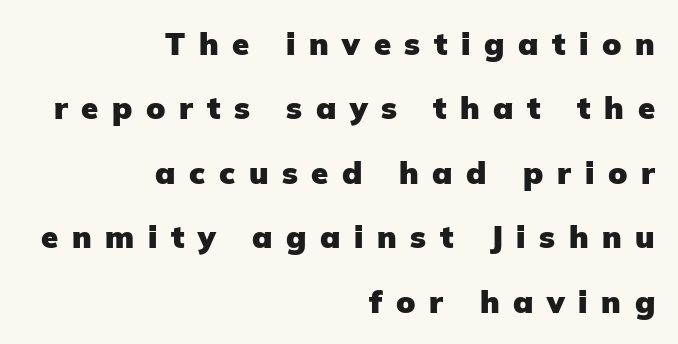
The image shows 31 px heavy sans-serif type, upright; set right-aligned, loose line spacing (2.08x), unusually wide letter spacing (+0.44 em), not underlined; low stroke contrast and a medium x-height.
